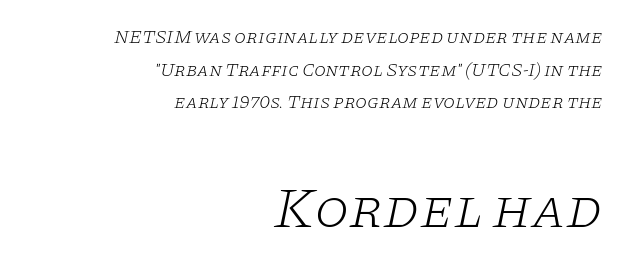
{"serif": "yes", "italic": "yes", "lean": "right", "slant_degrees": 11, "bold": "no", "weight": "light", "width": "wide", "stroke_contrast": "low", "x_height": "large", "monospaced": "no", "underline": "no", "align": "right", "line_spacing_ratio": 1.72, "letter_spacing": "normal", "letter_spacing_em": 0.0, "larger_block": "second", "size_ratio": 2.95, "glyph_px": 56}
